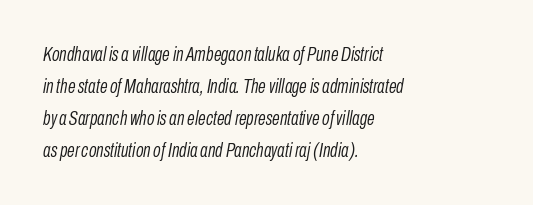
Q: Is the text bold? A: No.
Q: Is the text italic (slanted)? A: Yes, it leans right by about 10 degrees.
Q: Is the text underlined? A: No.
Q: How is the paragraph aligned? A: Left-aligned.
Q: Is the spacing between letters normal or unusually wide? A: Normal.
Q: Is the spacing between lines tight, normal or loose? A: Normal.
